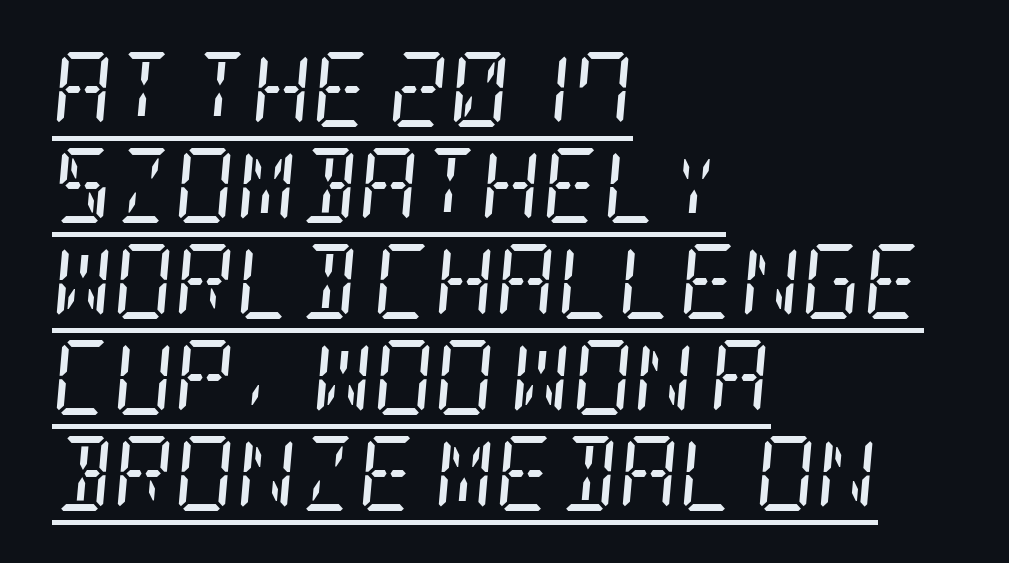
Style check: oblique. The line-height multiplier appears to be the usual default. All the whitespace from short lines collects on the right. The face used here appears with an underline applied. Serifs: yes, visible at the terminals of the letterforms.
